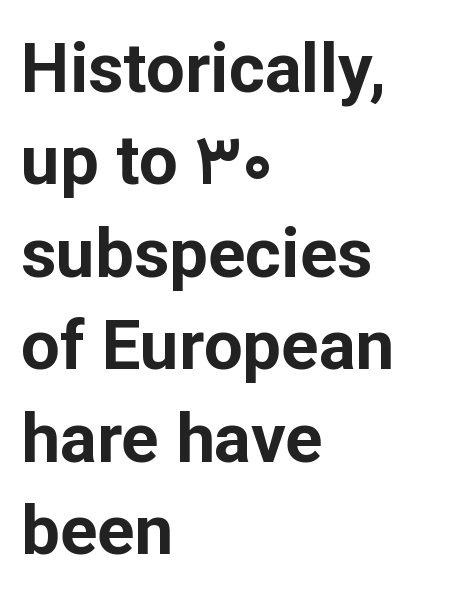
The image shows 69 px bold sans-serif type, upright; set left-aligned, normal line spacing (1.34x), normal letter spacing, not underlined; low stroke contrast and a medium x-height.
